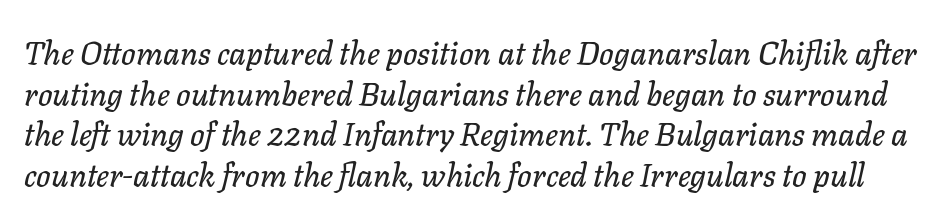
Yep, that's italic — everything's leaning. Check under the words: just untouched page. Character widths vary here, with narrow letters taking less room than wide ones. Is there much room between lines? A standard amount, neither cramped nor airy. What stands out about the letter spacing? Nothing — it is the standard amount.
